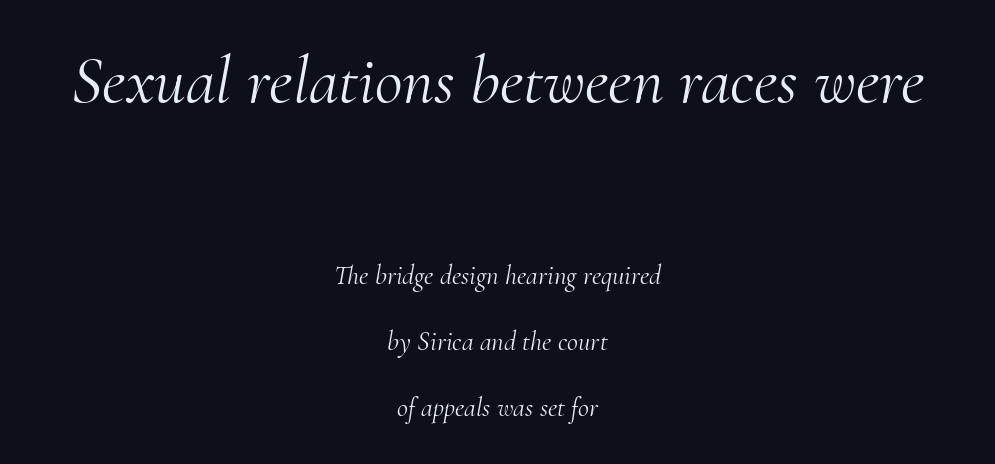
Type style note: has serifs. Two sizes are in play, and the larger belongs to the first block. The lines are quadded center. Slanted lettering throughout. Check under the words: just untouched page.
